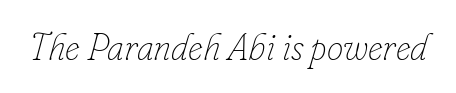
{"italic": "yes", "lean": "right", "slant_degrees": 16, "bold": "no", "weight": "thin", "width": "normal", "stroke_contrast": "low", "x_height": "small", "monospaced": "no", "underline": "no", "letter_spacing": "normal", "letter_spacing_em": 0.0, "glyph_px": 37}
